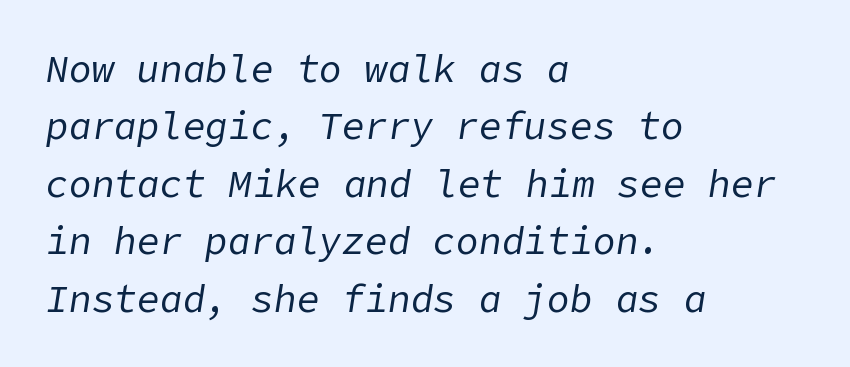
Q: Is the text bold? A: No.
Q: Is the text italic (slanted)? A: Yes, it leans right by about 9 degrees.
Q: Is the text underlined? A: No.
Q: How is the paragraph aligned? A: Left-aligned.
Q: Is the spacing between letters normal or unusually wide? A: Normal.
Q: Is the spacing between lines tight, normal or loose? A: Normal.
Q: Width (condensed, normal, or wide)? A: Normal.
Q: Stroke contrast? A: Low.
Q: x-height? A: Medium.
